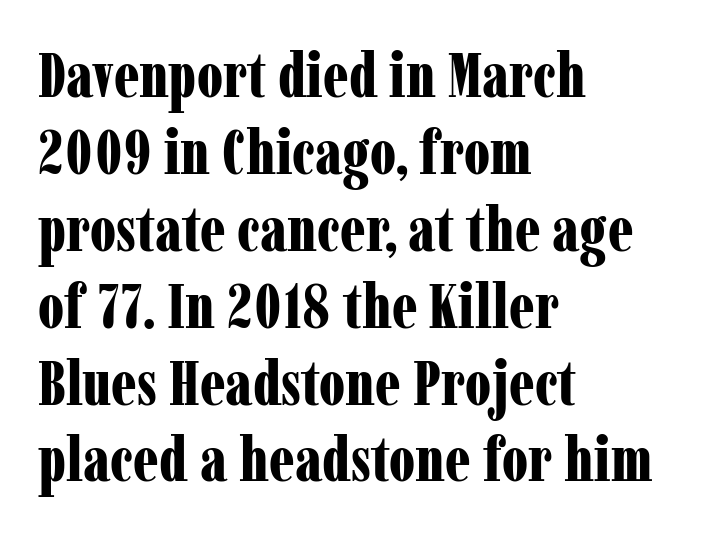
{"serif": "yes", "italic": "no", "bold": "yes", "weight": "bold", "width": "condensed", "stroke_contrast": "low", "x_height": "medium", "monospaced": "no", "underline": "no", "align": "left", "line_spacing_ratio": 1.24, "letter_spacing": "normal", "letter_spacing_em": 0.0, "glyph_px": 62}
